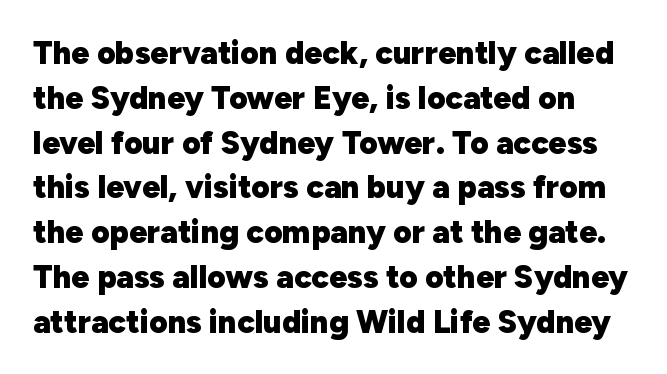
Q: Is the text bold? A: Yes.
Q: Is the text italic (slanted)? A: No, it is upright.
Q: Is the typeface a serif or a sans-serif typeface? A: Sans-serif.
Q: Is the text underlined? A: No.
Q: Is the spacing between letters normal or unusually wide? A: Normal.
Q: Is the spacing between lines tight, normal or loose? A: Normal.
Q: Width (condensed, normal, or wide)? A: Normal.
Q: Stroke contrast? A: Low.
Q: x-height? A: Medium.
Q: Monospaced? A: No.
